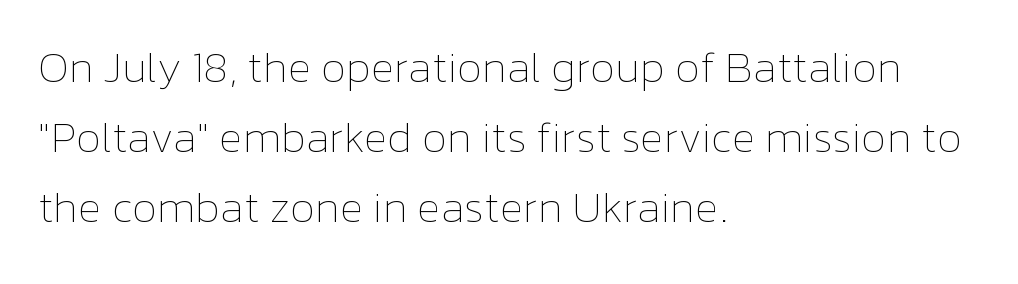
{"italic": "no", "bold": "no", "weight": "thin", "width": "normal", "stroke_contrast": "low", "x_height": "medium", "monospaced": "no", "underline": "no", "align": "left", "line_spacing": "normal", "line_spacing_ratio": 1.59, "letter_spacing": "normal", "letter_spacing_em": 0.0, "glyph_px": 44}
